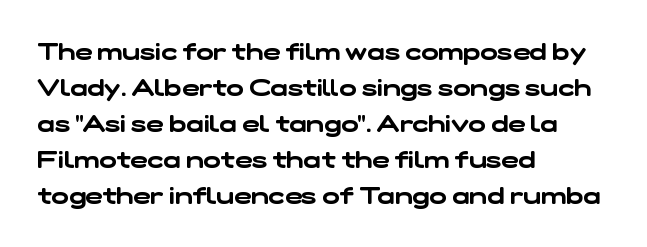
The image shows 23 px text type; set left-aligned, normal line spacing (1.56x), normal letter spacing, not underlined.
